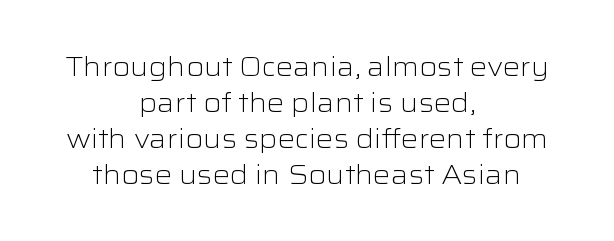
Q: Is the text bold? A: No.
Q: Is the text italic (slanted)? A: No, it is upright.
Q: Is the text underlined? A: No.
Q: How is the paragraph aligned? A: Centered.
Q: Is the spacing between letters normal or unusually wide? A: Normal.
Q: Is the spacing between lines tight, normal or loose? A: Normal.
